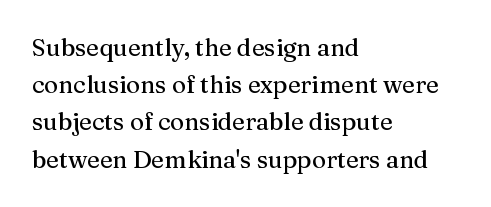
Q: Is the text italic (slanted)? A: No, it is upright.
Q: Is the text underlined? A: No.
Q: How is the paragraph aligned? A: Left-aligned.
Q: Is the spacing between letters normal or unusually wide? A: Normal.
Q: Is the spacing between lines tight, normal or loose? A: Normal.
